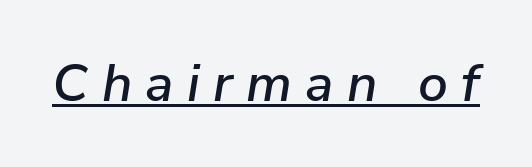
Here the glyphs are tracked loosely, breaking word shapes into spaced letters. Is there an underline? Yes — a line sits under the letters. Spacing verdict: proportional, widths tailored to each character. This is oblique type, the kind used for emphasis or titles.
